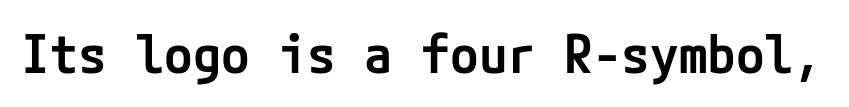
{"serif": "no", "italic": "no", "bold": "semi", "weight": "semibold", "width": "normal", "stroke_contrast": "low", "x_height": "medium", "underline": "no", "letter_spacing": "normal", "letter_spacing_em": 0.0, "glyph_px": 52}
